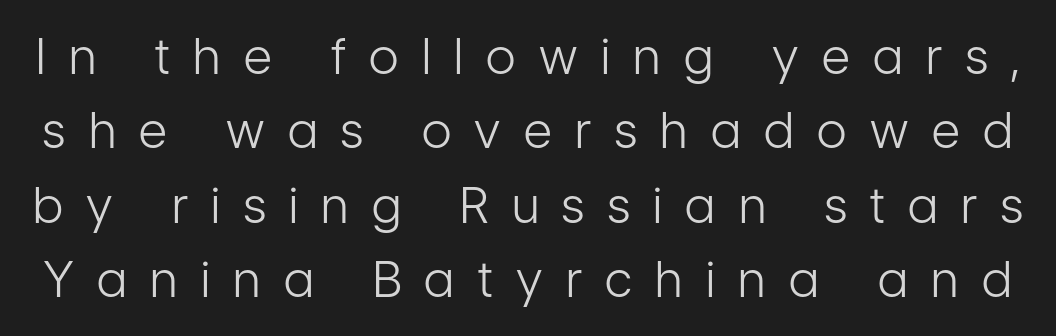
Honestly, the letter spacing is so wide it's the main thing you notice. Ordinary non-slanted type is in use. Spacing verdict: proportional, widths tailored to each character. Regular leading. The glyphs in this specimen are sans serif. Bold? No — there's no thickening of the strokes.
